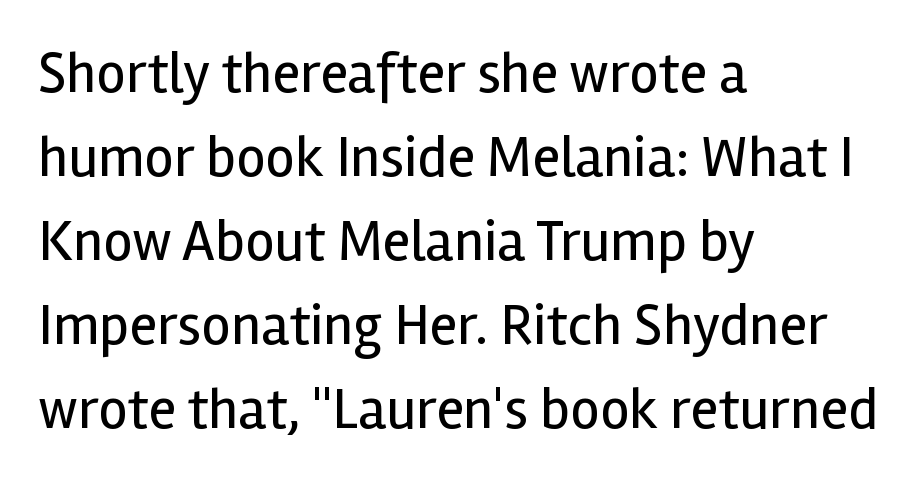
Q: Is the text bold? A: No.
Q: Is the text italic (slanted)? A: No, it is upright.
Q: Is the typeface a serif or a sans-serif typeface? A: Sans-serif.
Q: Is the text underlined? A: No.
Q: How is the paragraph aligned? A: Left-aligned.
Q: Is the spacing between letters normal or unusually wide? A: Normal.
Q: Is the spacing between lines tight, normal or loose? A: Normal.
Q: Width (condensed, normal, or wide)? A: Normal.
Q: x-height? A: Medium.
Q: Monospaced? A: No.
